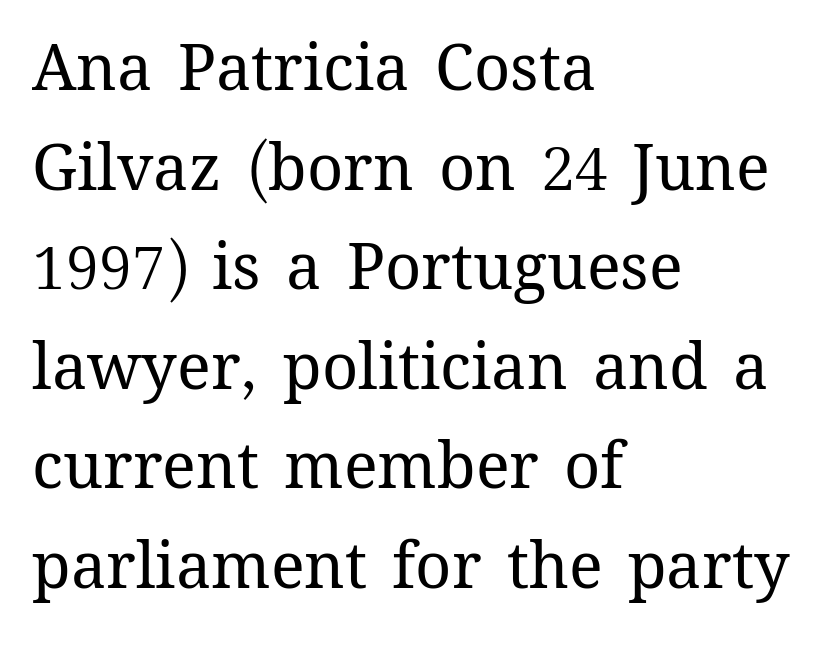
Quick note: underline off. Vertical spacing — default. Short note: letters normally spaced. Weight: regular or lighter. Casual observation: everything's shoved over to the left. The letters stand straight up with perfectly vertical stems.
